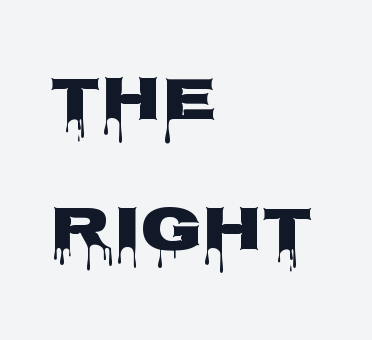
The image shows 63 px wide sans-serif type, upright; set left-aligned, loose line spacing (2.06x), normal letter spacing, not underlined; low stroke contrast and a large x-height.
